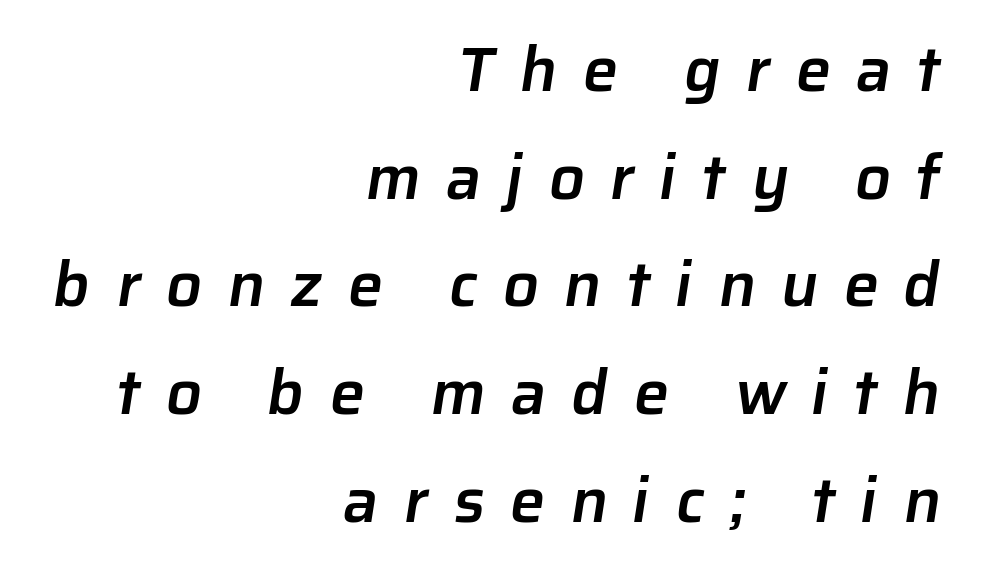
Q: Is the text bold? A: Semi-bold.
Q: Is the typeface a serif or a sans-serif typeface? A: Sans-serif.
Q: Is the text underlined? A: No.
Q: How is the paragraph aligned? A: Right-aligned.
Q: Is the spacing between letters normal or unusually wide? A: Unusually wide.
Q: Width (condensed, normal, or wide)? A: Normal.
Q: Stroke contrast? A: Low.
Q: x-height? A: Medium.
Q: Monospaced? A: No.
